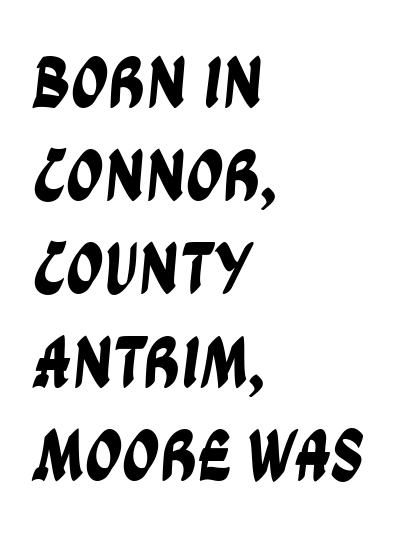
Q: Is the typeface a serif or a sans-serif typeface? A: Sans-serif.
Q: Is the text underlined? A: No.
Q: How is the paragraph aligned? A: Left-aligned.
Q: Is the spacing between letters normal or unusually wide? A: Normal.
Q: Is the spacing between lines tight, normal or loose? A: Normal.
Q: Width (condensed, normal, or wide)? A: Condensed.
Q: Stroke contrast? A: Low.
Q: x-height? A: Large.
Q: Monospaced? A: No.
